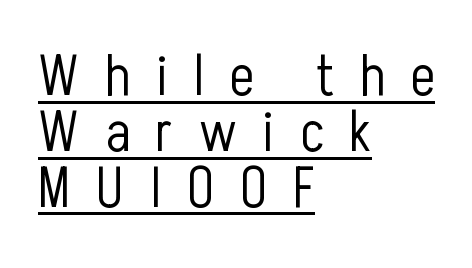
On a weight scale, this lands at 450 or below. The line texture is sparse and dotted thanks to wide tracking. The glyphs are accompanied by a horizontal stroke just below them. The setting favours the left margin, as ordinary paragraphs usually do.
